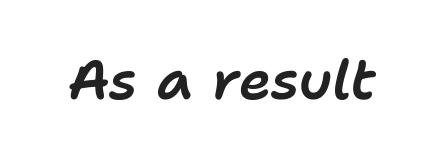
Letters rest on an invisible, unmarked baseline. You can tell it's italic because the verticals aren't actually vertical. You could not count columns in this text — the font is proportionally spaced. Short note: letters normally spaced.
